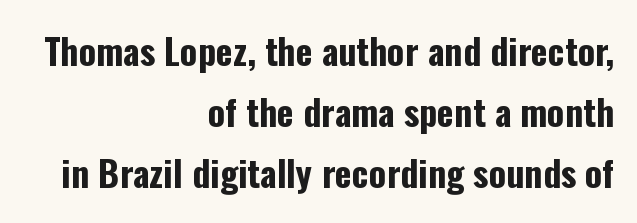
Q: Is the text bold? A: Yes.
Q: Is the text italic (slanted)? A: No, it is upright.
Q: Is the typeface a serif or a sans-serif typeface? A: Sans-serif.
Q: Is the text underlined? A: No.
Q: How is the paragraph aligned? A: Right-aligned.
Q: Is the spacing between letters normal or unusually wide? A: Normal.
Q: Is the spacing between lines tight, normal or loose? A: Normal.
Q: Width (condensed, normal, or wide)? A: Condensed.
Q: Stroke contrast? A: Low.
Q: x-height? A: Medium.
Q: Monospaced? A: No.
